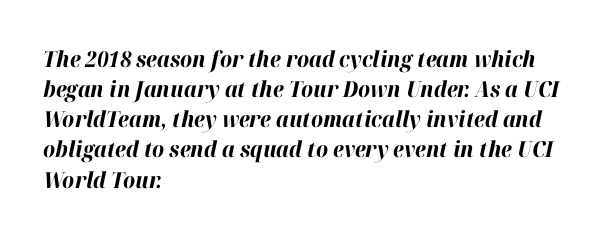
The image shows 22 px bold type, italic (leaning right); set left-aligned, normal line spacing (1.37x), normal letter spacing, not underlined.
